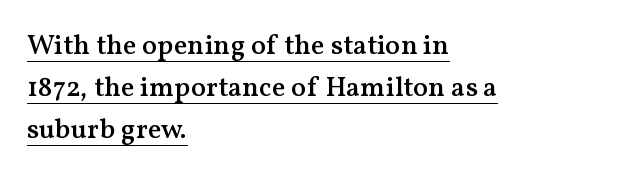
Q: Is the text bold? A: Semi-bold.
Q: Is the text italic (slanted)? A: No, it is upright.
Q: Is the typeface a serif or a sans-serif typeface? A: Serif.
Q: Is the text underlined? A: Yes.
Q: How is the paragraph aligned? A: Left-aligned.
Q: Is the spacing between letters normal or unusually wide? A: Normal.
Q: Is the spacing between lines tight, normal or loose? A: Normal.
Q: Width (condensed, normal, or wide)? A: Normal.
Q: Stroke contrast? A: Medium.
Q: x-height? A: Medium.
Q: Monospaced? A: No.
